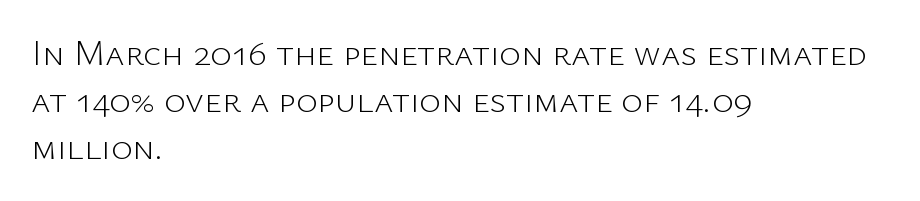
{"serif": "no", "italic": "no", "bold": "no", "weight": "light", "width": "normal", "stroke_contrast": "low", "x_height": "medium", "monospaced": "no", "underline": "no", "align": "left", "line_spacing": "normal", "line_spacing_ratio": 1.27, "letter_spacing": "normal", "letter_spacing_em": 0.0, "glyph_px": 37}
